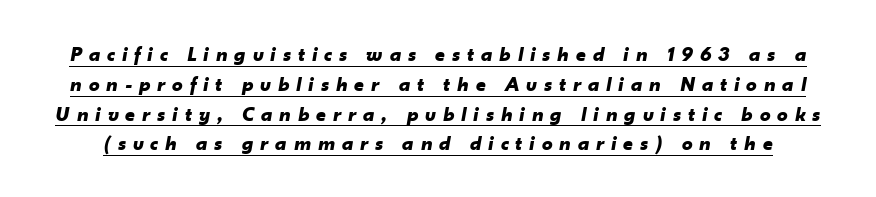
{"italic": "yes", "lean": "right", "slant_degrees": 10, "bold": "yes", "underline": "yes", "line_spacing": "normal", "line_spacing_ratio": 1.42, "letter_spacing": "wide", "letter_spacing_em": 0.33, "glyph_px": 21}
